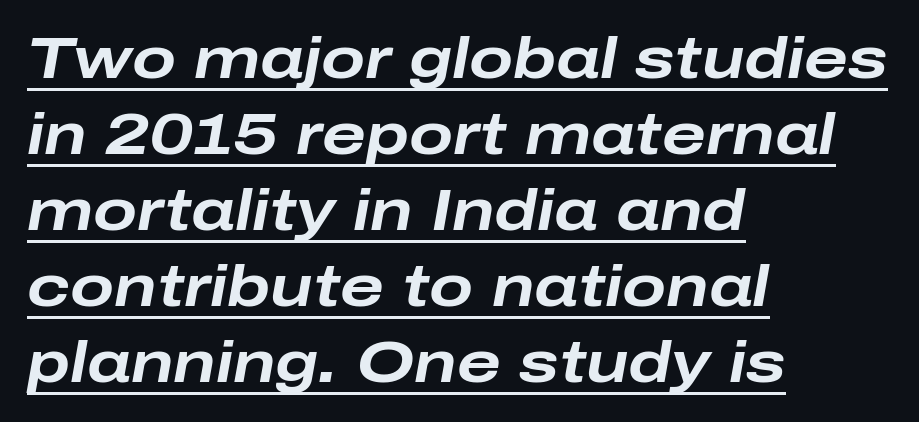
{"italic": "yes", "lean": "right", "slant_degrees": 10, "bold": "yes", "weight": "bold", "width": "wide", "stroke_contrast": "low", "x_height": "medium", "monospaced": "no", "underline": "yes", "align": "left", "line_spacing": "normal", "line_spacing_ratio": 1.31, "letter_spacing": "normal", "letter_spacing_em": 0.0, "glyph_px": 58}
